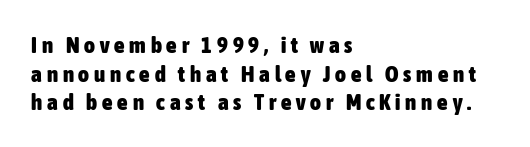
{"italic": "no", "bold": "yes", "underline": "no", "align": "left", "line_spacing_ratio": 1.24, "letter_spacing": "wide", "letter_spacing_em": 0.21, "glyph_px": 23}
